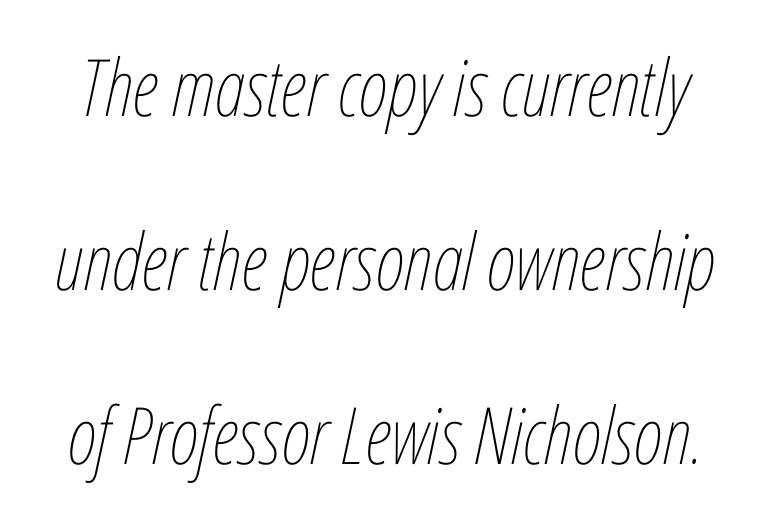
The image shows 79 px thin, condensed type, italic (leaning right); set loose line spacing (2.2x), normal letter spacing, not underlined; low stroke contrast and a medium x-height.
